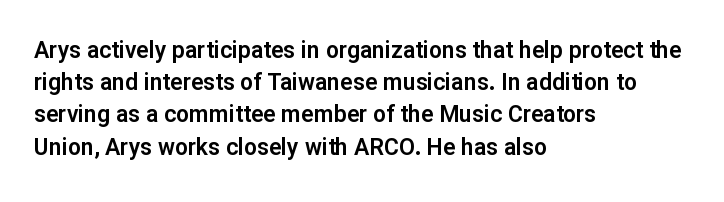
Does the leading feel generous? No, just average. The paragraph shown leans on its left margin. The string is rendered with underlining switched off. Here the glyphs are tracked normally, forming tight word shapes. The font's upright variant was chosen for this text.
